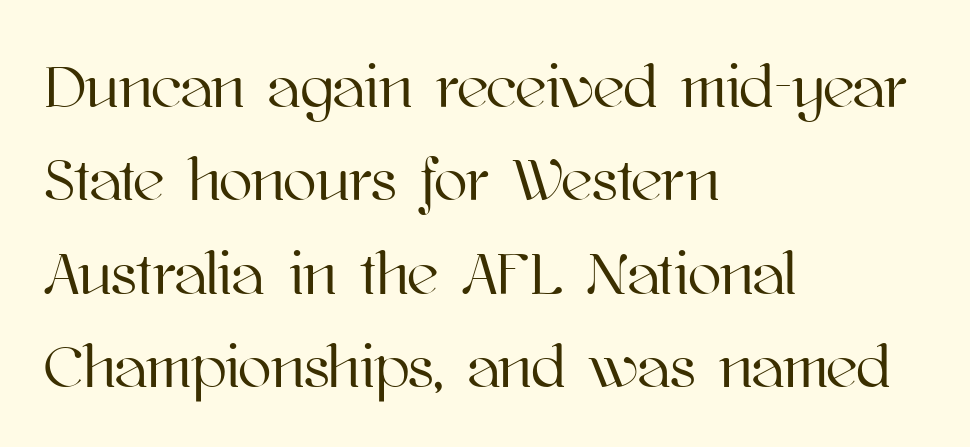
{"italic": "no", "width": "normal", "stroke_contrast": "high", "x_height": "medium", "monospaced": "no", "underline": "no", "align": "left", "line_spacing": "normal", "line_spacing_ratio": 1.53, "letter_spacing": "normal", "letter_spacing_em": 0.0, "glyph_px": 61}
